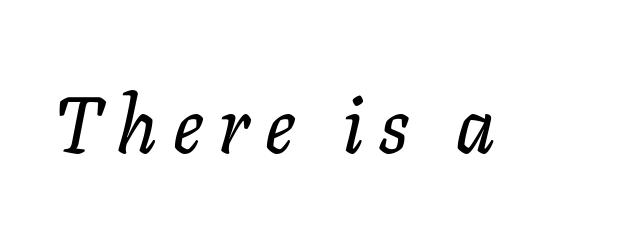
The image shows 79 px serif type, italic (leaning right); set unusually wide letter spacing (+0.2 em), not underlined; low stroke contrast and a medium x-height.
